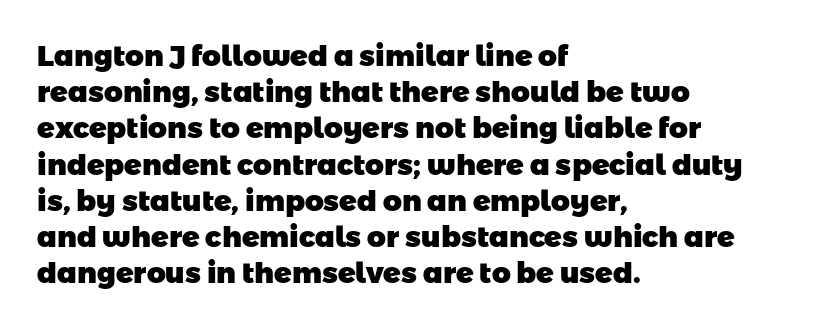
Q: Is the text bold? A: Yes.
Q: Is the typeface a serif or a sans-serif typeface? A: Sans-serif.
Q: Is the text underlined? A: No.
Q: How is the paragraph aligned? A: Left-aligned.
Q: Is the spacing between letters normal or unusually wide? A: Normal.
Q: Is the spacing between lines tight, normal or loose? A: Normal.
Q: Width (condensed, normal, or wide)? A: Normal.
Q: Stroke contrast? A: Low.
Q: x-height? A: Medium.
Q: Monospaced? A: No.
